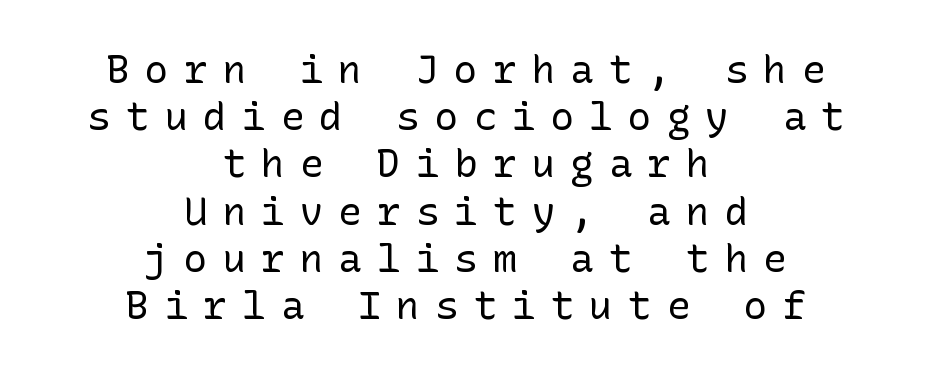
The image shows 39 px regular-weight sans-serif type, upright; set centered, line spacing 1.21x, unusually wide letter spacing (+0.39 em), not underlined; low stroke contrast and a medium x-height.
